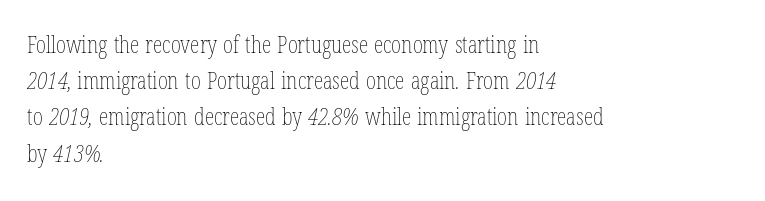
The foot of each line stays bare and open. Between one letter and the next there's only the usual sliver of space. The paragraph shown leans on its left margin. Whoever set this chose a conventional vertical rhythm. The strokes are not fattened; the text isn't bold.
